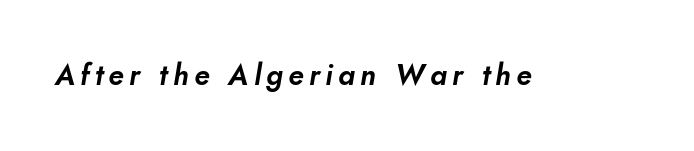
The image shows 29 px text type, italic (leaning right); set not underlined; low stroke contrast and a small x-height.
